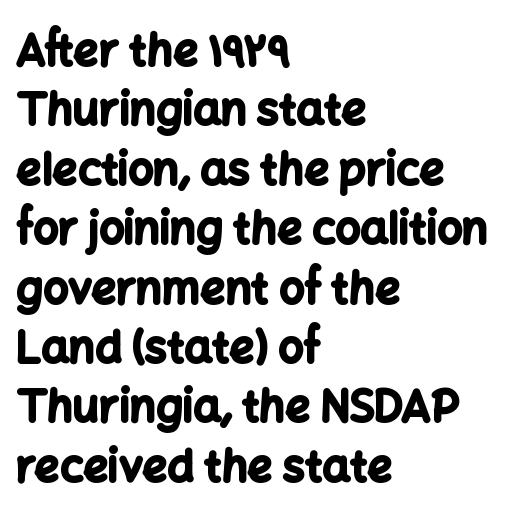
{"serif": "no", "italic": "no", "bold": "yes", "weight": "bold", "width": "normal", "stroke_contrast": "low", "x_height": "medium", "monospaced": "no", "underline": "no", "align": "left", "line_spacing": "normal", "line_spacing_ratio": 1.35, "letter_spacing": "normal", "letter_spacing_em": 0.0, "glyph_px": 44}
